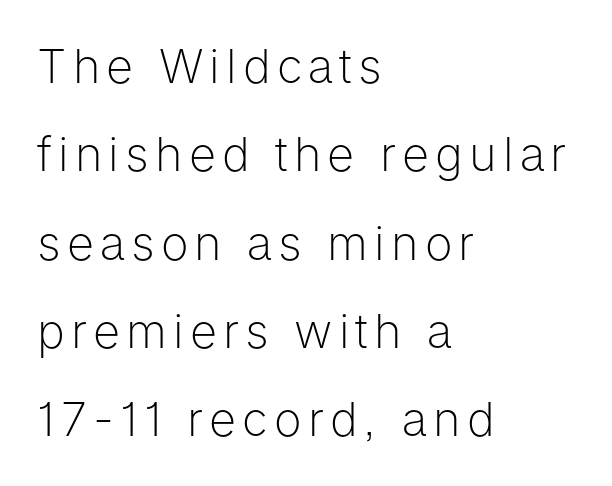
The image shows 47 px light sans-serif type, upright; set left-aligned, line spacing 1.88x, not underlined; low stroke contrast and a medium x-height.
